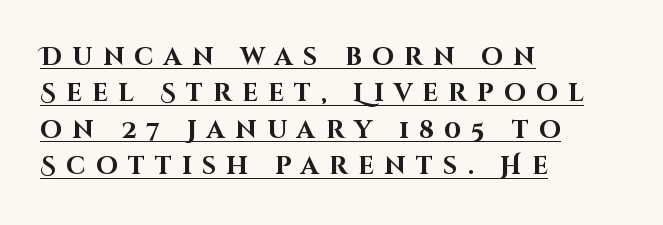
Q: Is the text bold? A: Yes.
Q: Is the text italic (slanted)? A: No, it is upright.
Q: Is the text underlined? A: Yes.
Q: How is the paragraph aligned? A: Left-aligned.
Q: Is the spacing between letters normal or unusually wide? A: Unusually wide.
Q: Is the spacing between lines tight, normal or loose? A: Normal.
